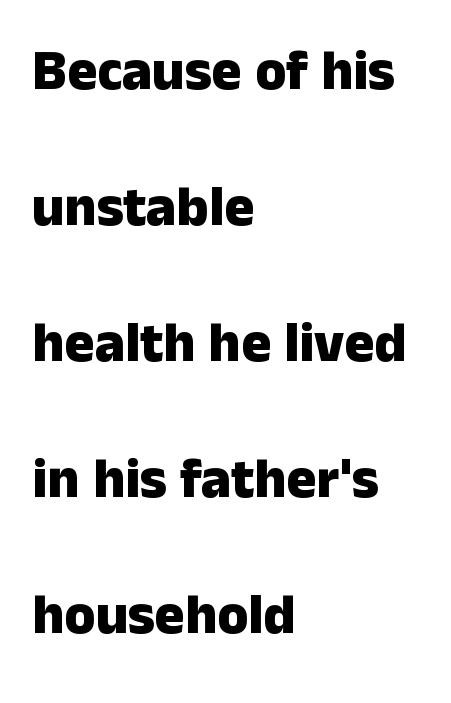
{"serif": "no", "italic": "no", "bold": "yes", "weight": "heavy", "width": "normal", "stroke_contrast": "low", "x_height": "medium", "monospaced": "no", "underline": "no", "align": "left", "line_spacing": "loose", "line_spacing_ratio": 2.43, "letter_spacing": "normal", "letter_spacing_em": 0.0, "glyph_px": 56}
